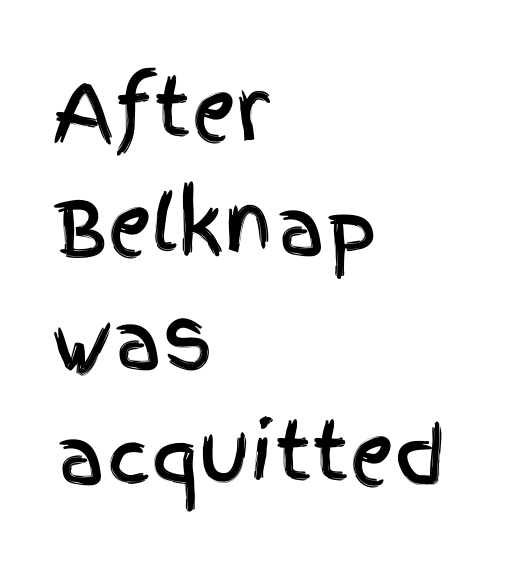
The image shows 78 px condensed sans-serif type, upright; set left-aligned, normal line spacing (1.47x), normal letter spacing, not underlined; a large x-height.
